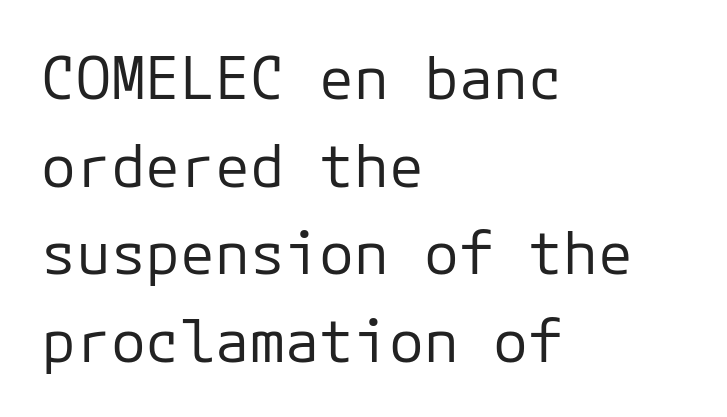
{"serif": "no", "italic": "no", "bold": "no", "weight": "regular", "width": "normal", "stroke_contrast": "low", "x_height": "medium", "monospaced": "yes", "underline": "no", "align": "left", "line_spacing": "normal", "line_spacing_ratio": 1.51, "letter_spacing": "normal", "letter_spacing_em": 0.0, "glyph_px": 58}
